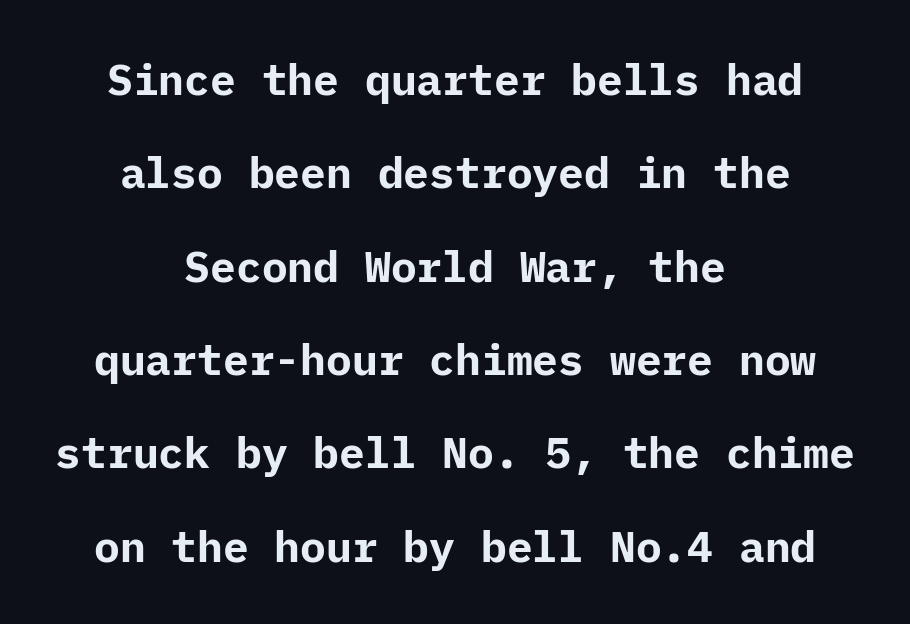
{"serif": "no", "italic": "no", "bold": "yes", "weight": "bold", "width": "normal", "stroke_contrast": "low", "x_height": "medium", "underline": "no", "align": "center", "line_spacing": "loose", "line_spacing_ratio": 2.17, "letter_spacing": "normal", "letter_spacing_em": 0.0, "glyph_px": 43}
